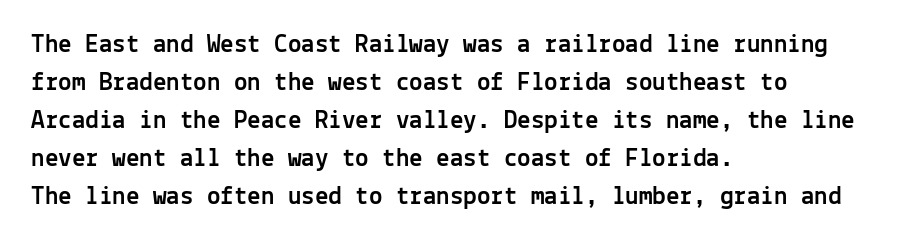
{"italic": "no", "underline": "no", "align": "left", "line_spacing": "normal", "line_spacing_ratio": 1.41, "letter_spacing": "normal", "letter_spacing_em": 0.0, "glyph_px": 27}
